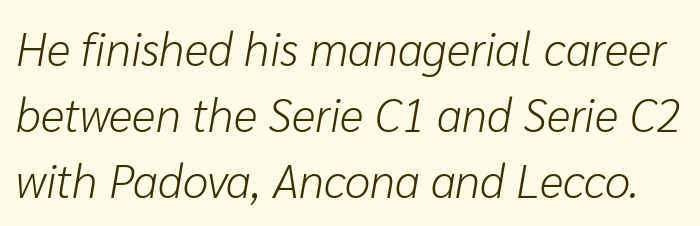
Q: Is the text bold? A: No.
Q: Is the text italic (slanted)? A: Yes, it leans right by about 10 degrees.
Q: Is the text underlined? A: No.
Q: Is the spacing between letters normal or unusually wide? A: Normal.
Q: Is the spacing between lines tight, normal or loose? A: Normal.
Q: Width (condensed, normal, or wide)? A: Normal.
Q: Stroke contrast? A: Low.
Q: x-height? A: Medium.
Q: Monospaced? A: No.
